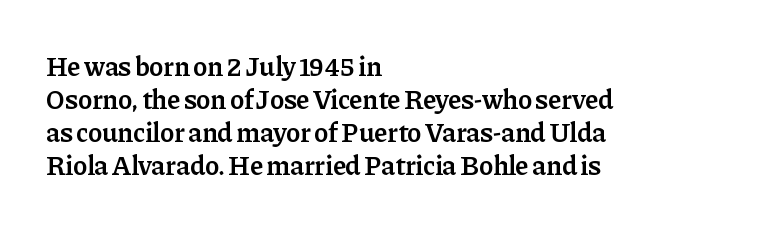
The compositor pushed each line to the left boundary. The space beneath each line is pristine and unruled. Moderately thickened strokes mark this as semibold type. Letter spacing: default. Quick note: not italic, upright.
